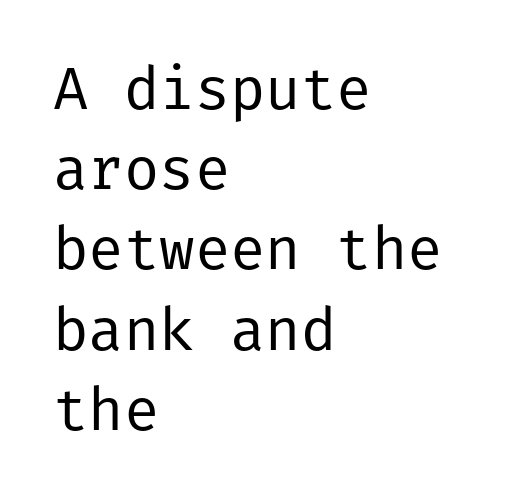
The image shows 59 px regular-weight sans-serif type, upright; set left-aligned, normal line spacing (1.36x), normal letter spacing, not underlined; low stroke contrast and a medium x-height.
